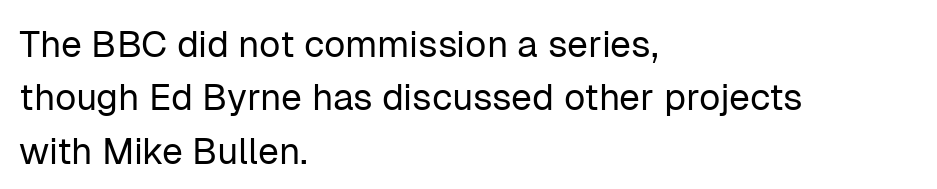
The string is rendered with underlining switched off. The typesetting does not lean heavy: it is not bold. A typesetter would label this face a sans. These lines stack with their left ends in a neat column. Reading down the column, the eye jumps a familiar distance to each next line.
